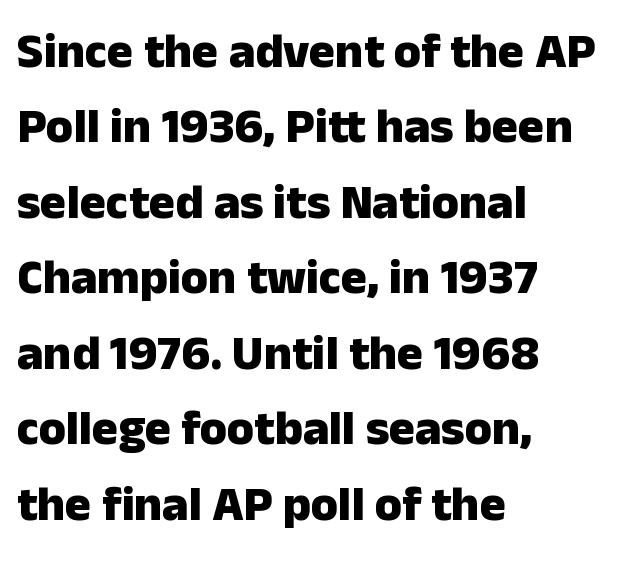
Unlike italic type, these characters show no tilt at all. Whoever set this chose a conventional vertical rhythm. The space directly below the letters is spotless. Character widths vary here, with narrow letters taking less room than wide ones. Every row of glyphs begins at an identical x-position on the left. Stroke thickness is high; the sample reads as a true bold.
